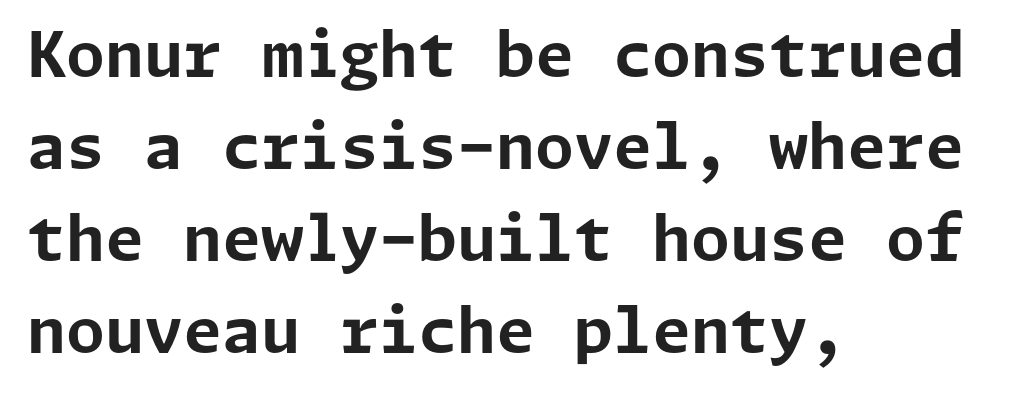
Q: Is the text bold? A: Yes.
Q: Is the text italic (slanted)? A: No, it is upright.
Q: Is the typeface a serif or a sans-serif typeface? A: Sans-serif.
Q: Is the text underlined? A: No.
Q: How is the paragraph aligned? A: Left-aligned.
Q: Is the spacing between letters normal or unusually wide? A: Normal.
Q: Is the spacing between lines tight, normal or loose? A: Normal.
Q: Width (condensed, normal, or wide)? A: Normal.
Q: Stroke contrast? A: Low.
Q: x-height? A: Medium.
